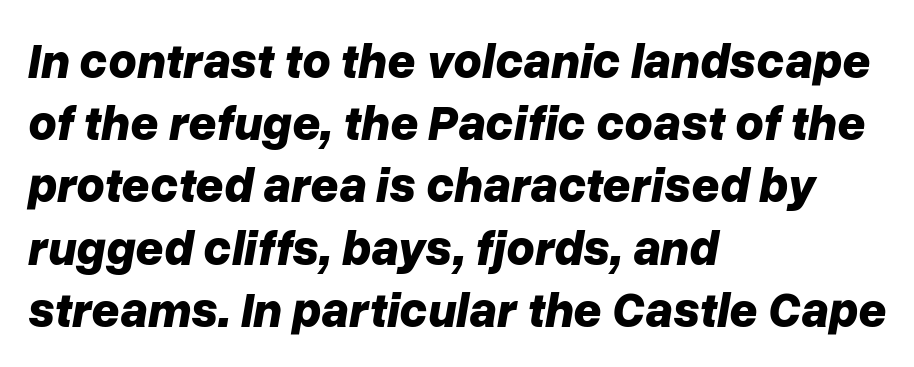
Q: Is the text bold? A: Yes.
Q: Is the text italic (slanted)? A: Yes, it leans right by about 10 degrees.
Q: Is the text underlined? A: No.
Q: How is the paragraph aligned? A: Left-aligned.
Q: Is the spacing between letters normal or unusually wide? A: Normal.
Q: Is the spacing between lines tight, normal or loose? A: Normal.
Q: Width (condensed, normal, or wide)? A: Normal.
Q: Stroke contrast? A: Low.
Q: x-height? A: Medium.
Q: Monospaced? A: No.
